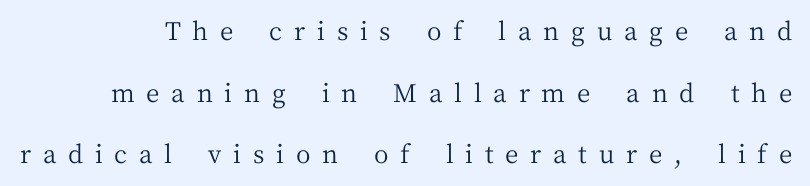
What's the leading like? Stretched, with rows far apart. Spacing between characters has been opened up far beyond the box default. Do the letters lean? They stand straight. A quiet, ordinary-to-light weight characterises the typeface. This rendering features lettering with no underline.
